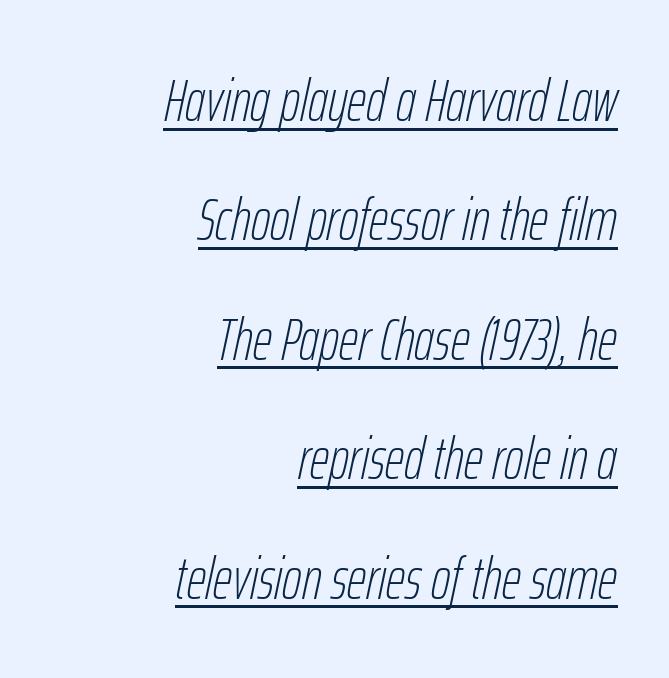
This sample is right-justified, so line beginnings fall wherever the words allow. Varying glyph widths throughout — classic text-font behaviour. You could call the tracking neutral — neither tight nor loose. Yep, that's italic — everything's leaning. Line spacing here is loose. Stems and bowls with no extra thickness — not bold.
